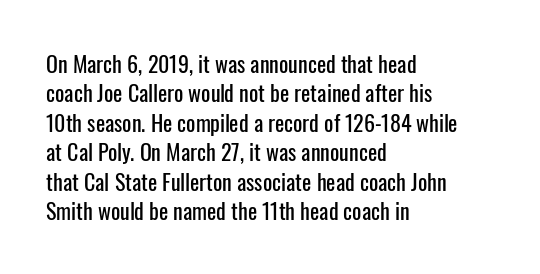
{"italic": "no", "underline": "no", "align": "left", "line_spacing": "normal", "line_spacing_ratio": 1.34, "letter_spacing": "normal", "letter_spacing_em": 0.0, "glyph_px": 22}
